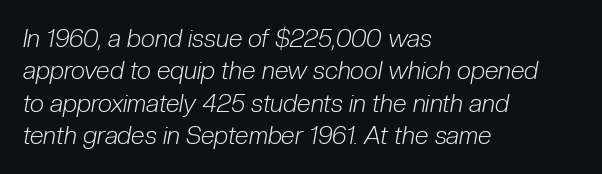
{"italic": "yes", "lean": "right", "slant_degrees": 10, "bold": "no", "underline": "no", "align": "left", "line_spacing": "normal", "line_spacing_ratio": 1.3, "letter_spacing": "normal", "letter_spacing_em": 0.0, "glyph_px": 25}
